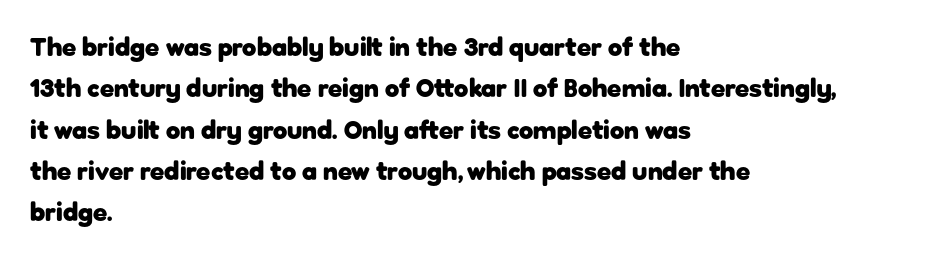
Q: Is the text bold? A: Yes.
Q: Is the text italic (slanted)? A: No, it is upright.
Q: Is the text underlined? A: No.
Q: How is the paragraph aligned? A: Left-aligned.
Q: Is the spacing between letters normal or unusually wide? A: Normal.
Q: Is the spacing between lines tight, normal or loose? A: Normal.
